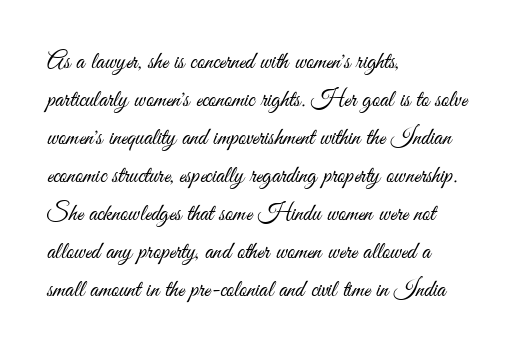
Q: Is the text bold? A: No.
Q: Is the text italic (slanted)? A: Yes.
Q: Is the text underlined? A: No.
Q: How is the paragraph aligned? A: Left-aligned.
Q: Is the spacing between letters normal or unusually wide? A: Normal.
Q: Is the spacing between lines tight, normal or loose? A: Normal.
